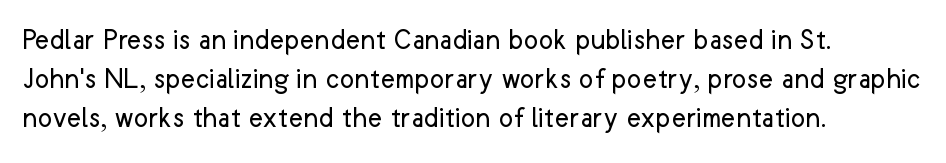
{"serif": "no", "italic": "no", "bold": "no", "weight": "regular", "width": "normal", "stroke_contrast": "low", "x_height": "medium", "monospaced": "no", "underline": "no", "align": "left", "line_spacing": "normal", "line_spacing_ratio": 1.26, "letter_spacing": "normal", "letter_spacing_em": 0.0, "glyph_px": 31}
